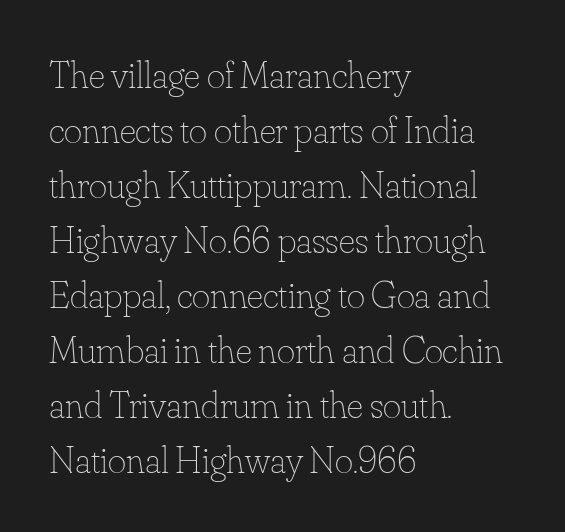
Q: Is the text bold? A: No.
Q: Is the text italic (slanted)? A: No, it is upright.
Q: Is the text underlined? A: No.
Q: How is the paragraph aligned? A: Left-aligned.
Q: Is the spacing between letters normal or unusually wide? A: Normal.
Q: Is the spacing between lines tight, normal or loose? A: Normal.
Q: Width (condensed, normal, or wide)? A: Normal.
Q: Stroke contrast? A: Low.
Q: x-height? A: Small.
Q: Monospaced? A: No.
